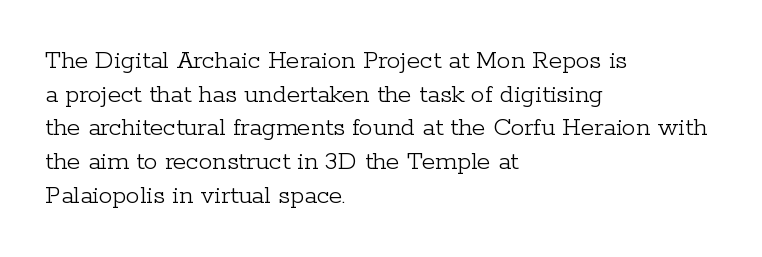
The image shows 27 px text type, upright; set left-aligned, normal line spacing (1.25x), normal letter spacing, not underlined.
